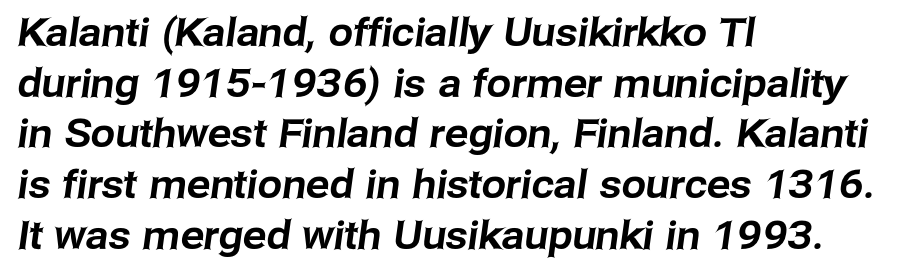
Short note: letters normally spaced. Each letter keeps its own natural width here, so spacing adapts to shape. The vertical gap from one line to the next is medium. Observe the absence of serifs on each vertical stroke in this sample.
